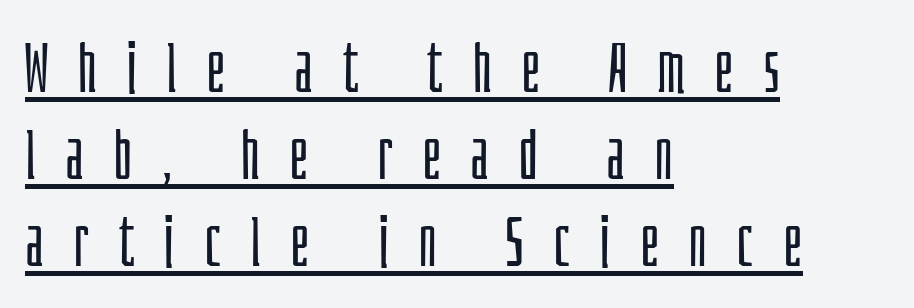
Letterform terminals end flat and unadorned throughout the passage. This sample carries an underscore along the baseline area. Weight: regular or lighter. Which margin do the lines hug? The left one — the right edge is uneven.
